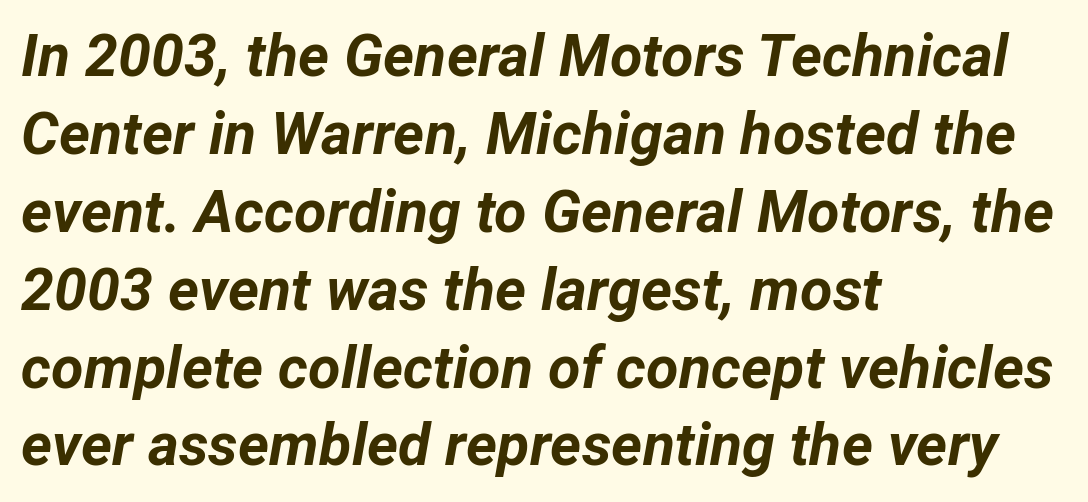
Vertical spacing — default. The passage shown is not underscored anywhere. Note the varied advance widths — an 'i' is clearly narrower than an 'm'. The lines in this sample share a left origin and differ only in where they stop.
